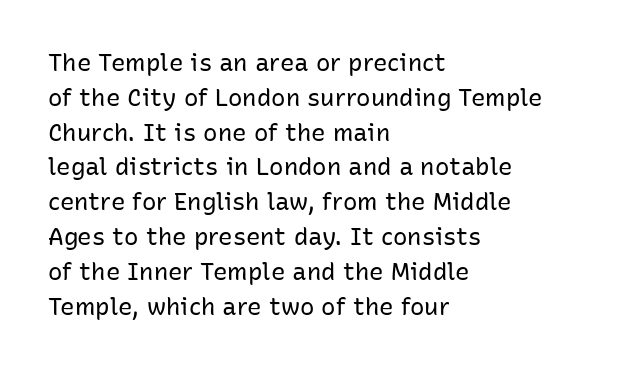
Q: Is the text bold? A: No.
Q: Is the text italic (slanted)? A: No, it is upright.
Q: Is the text underlined? A: No.
Q: How is the paragraph aligned? A: Left-aligned.
Q: Is the spacing between letters normal or unusually wide? A: Normal.
Q: Is the spacing between lines tight, normal or loose? A: Normal.
